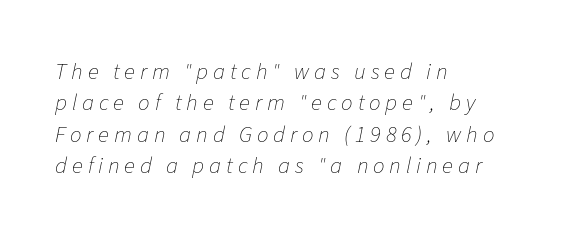
Q: Is the text bold? A: No.
Q: Is the text italic (slanted)? A: Yes, it leans right by about 11 degrees.
Q: Is the text underlined? A: No.
Q: How is the paragraph aligned? A: Left-aligned.
Q: Is the spacing between letters normal or unusually wide? A: Unusually wide.
Q: Is the spacing between lines tight, normal or loose? A: Normal.
